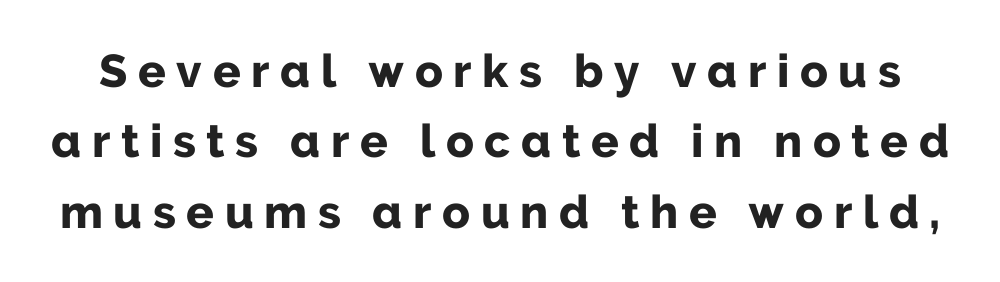
{"serif": "no", "italic": "no", "bold": "yes", "weight": "bold", "width": "normal", "stroke_contrast": "low", "x_height": "medium", "monospaced": "no", "underline": "no", "line_spacing": "normal", "line_spacing_ratio": 1.53, "letter_spacing": "wide", "letter_spacing_em": 0.23, "glyph_px": 46}
